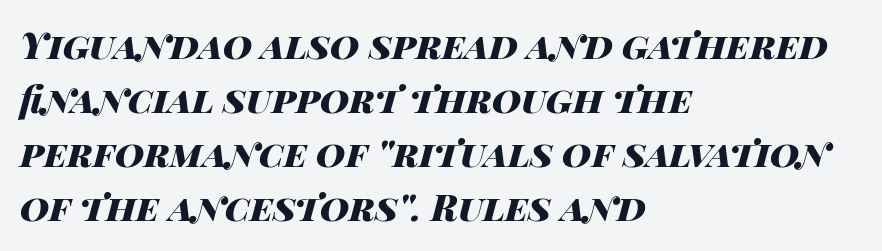
These lines are rendered in a variable-pitch font. Beneath every word, the page is bare. Slant detected: the letters are inclined. Thick stems and heavy bowls — unmistakably bold.
